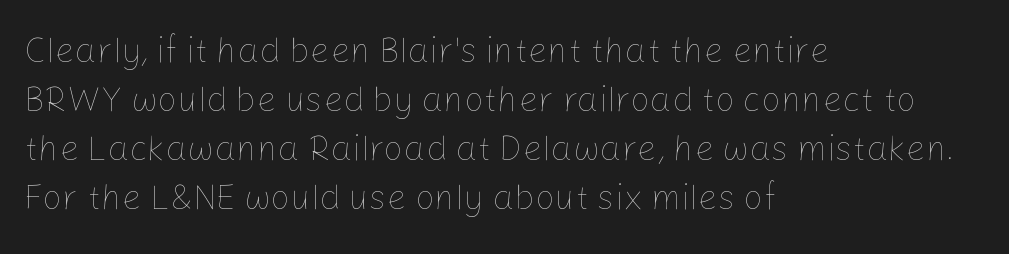
The image shows 35 px thin type, upright; set left-aligned, normal line spacing (1.4x), normal letter spacing, not underlined; low stroke contrast and a medium x-height.
